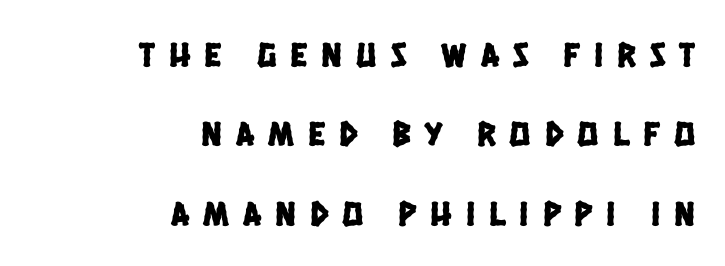
{"serif": "no", "width": "condensed", "stroke_contrast": "low", "x_height": "large", "monospaced": "no", "underline": "no", "align": "right", "line_spacing": "loose", "line_spacing_ratio": 2.27, "letter_spacing": "wide", "letter_spacing_em": 0.4, "glyph_px": 35}
